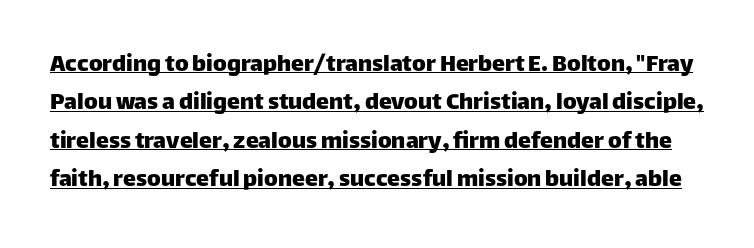
Notice how a bar underscores the lettering throughout. Every character sits straight up, as roman type does. Caption: standard tracking, unaltered. Evenly set lines give the paragraph a standard silhouette.
